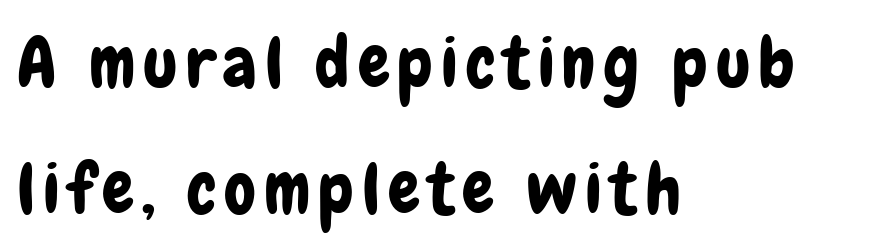
{"serif": "no", "italic": "no", "width": "condensed", "stroke_contrast": "low", "x_height": "medium", "monospaced": "no", "underline": "no", "align": "left", "line_spacing_ratio": 1.77, "glyph_px": 71}
